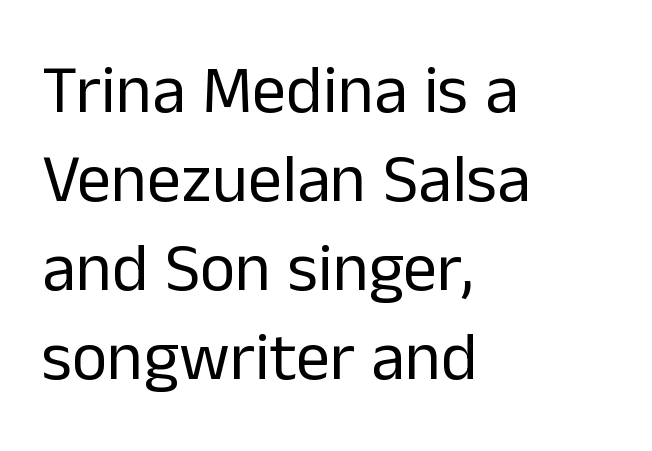
The image shows 68 px regular-weight sans-serif type, upright; set left-aligned, normal line spacing (1.31x), normal letter spacing, not underlined; low stroke contrast and a medium x-height.
